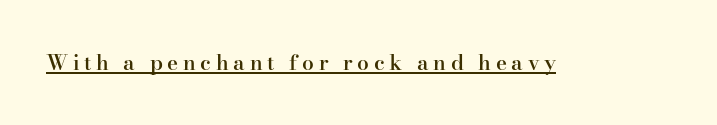
{"italic": "no", "bold": "semi", "underline": "yes", "letter_spacing": "wide", "letter_spacing_em": 0.22, "glyph_px": 21}
